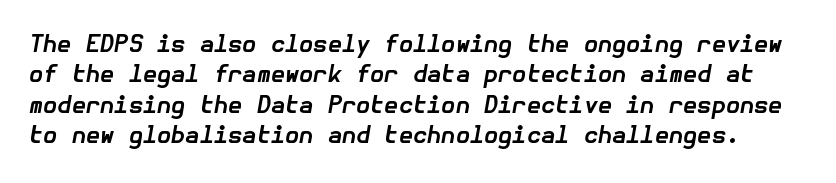
The image shows 23 px bold type, italic (leaning right); set normal line spacing (1.32x), normal letter spacing, not underlined.
